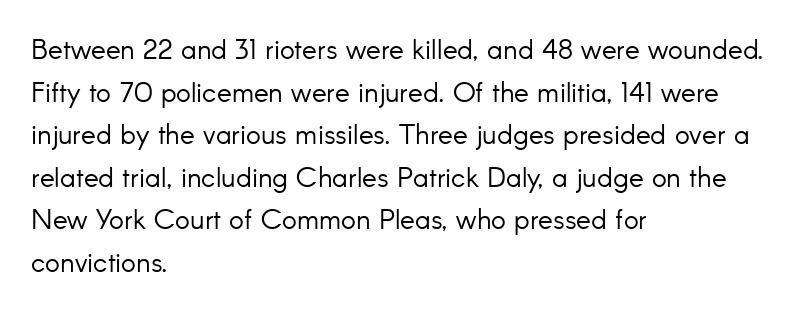
Which margin do the lines hug? The left one — the right edge is uneven. The axis of the letterforms is exactly vertical. You could not count columns in this text — the font is proportionally spaced. Letters rest on an invisible, unmarked baseline. Rows of type keep a routine distance in the vertical direction.
